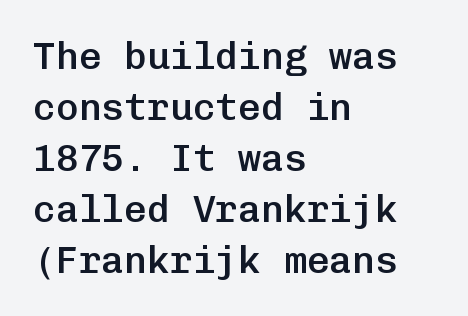
Every character here occupies the same horizontal width, giving the sample a typewriter-like rhythm. One glance says typical: line gaps are just what's usual. A bit beefed up — I'd call it semibold rather than bold. There is no visible air inserted between adjacent glyphs. Leftover space on each line is placed entirely after the last word.
